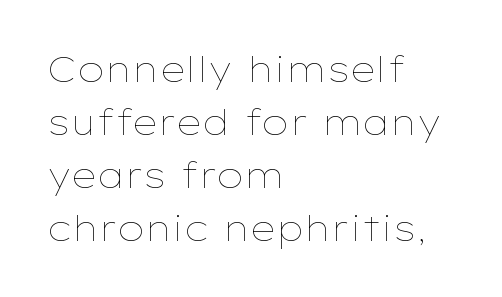
Typeset ragged right — the left edge is the straight one. The axis of the letterforms is exactly vertical. The lines sit at an ordinary, default distance from one another. The letterforms sit shoulder to shoulder at normal distance. Think of a printed novel: that variable character pitch is what you see here.
